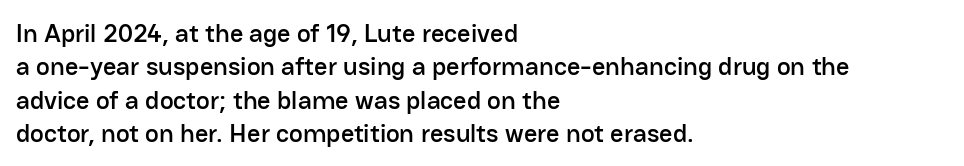
{"italic": "no", "underline": "no", "align": "left", "line_spacing": "normal", "line_spacing_ratio": 1.28, "letter_spacing": "normal", "letter_spacing_em": 0.0, "glyph_px": 26}
